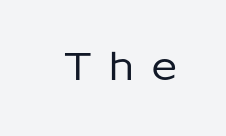
Q: Is the text italic (slanted)? A: No, it is upright.
Q: Is the typeface a serif or a sans-serif typeface? A: Sans-serif.
Q: Is the text underlined? A: No.
Q: Is the spacing between letters normal or unusually wide? A: Unusually wide.
Q: Width (condensed, normal, or wide)? A: Normal.
Q: Stroke contrast? A: Low.
Q: x-height? A: Medium.
Q: Monospaced? A: No.
